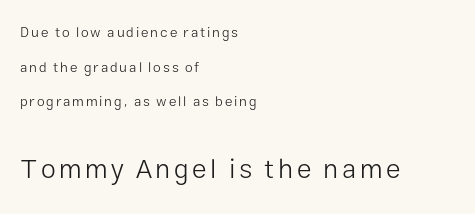
Q: Is the text bold? A: No.
Q: Is the text italic (slanted)? A: No, it is upright.
Q: Is the text underlined? A: No.
Q: How is the paragraph aligned? A: Left-aligned.
Q: Is the spacing between lines tight, normal or loose? A: Loose.
Q: Which block of text is set in a larger size, the first (top) or the second (bottom)? A: The second (bottom) one.
